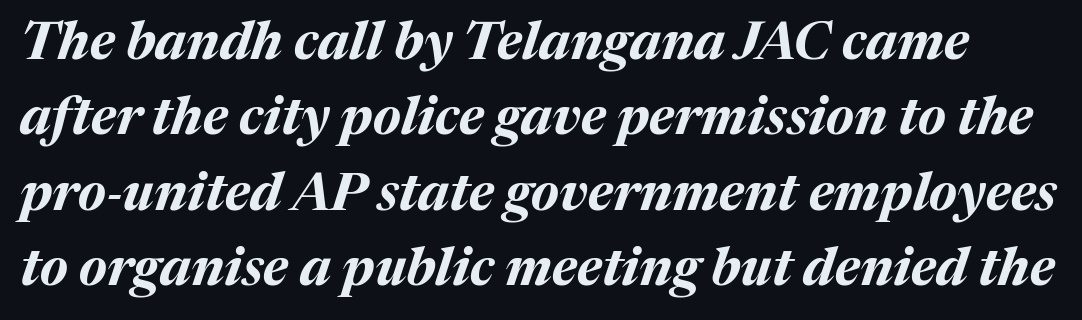
The image shows 53 px bold type, italic (leaning right); set normal line spacing (1.42x), normal letter spacing, not underlined; medium stroke contrast and a medium x-height.
